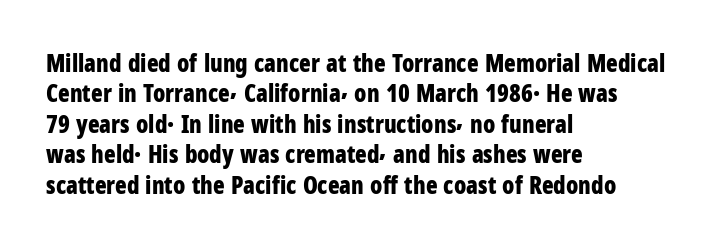
Q: Is the text bold? A: Yes.
Q: Is the text italic (slanted)? A: No, it is upright.
Q: Is the text underlined? A: No.
Q: How is the paragraph aligned? A: Left-aligned.
Q: Is the spacing between letters normal or unusually wide? A: Normal.
Q: Is the spacing between lines tight, normal or loose? A: Normal.
